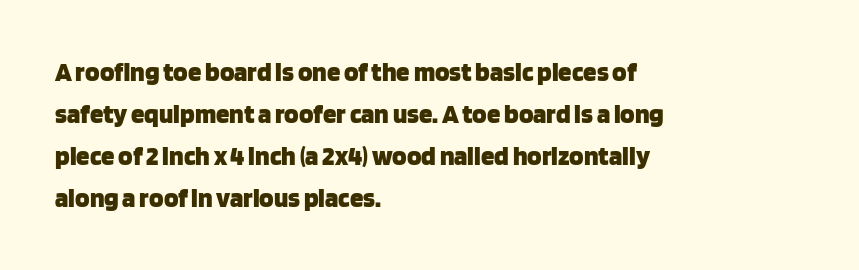
The image shows 27 px bold type, upright; set left-aligned, normal line spacing (1.56x), normal letter spacing, not underlined.
